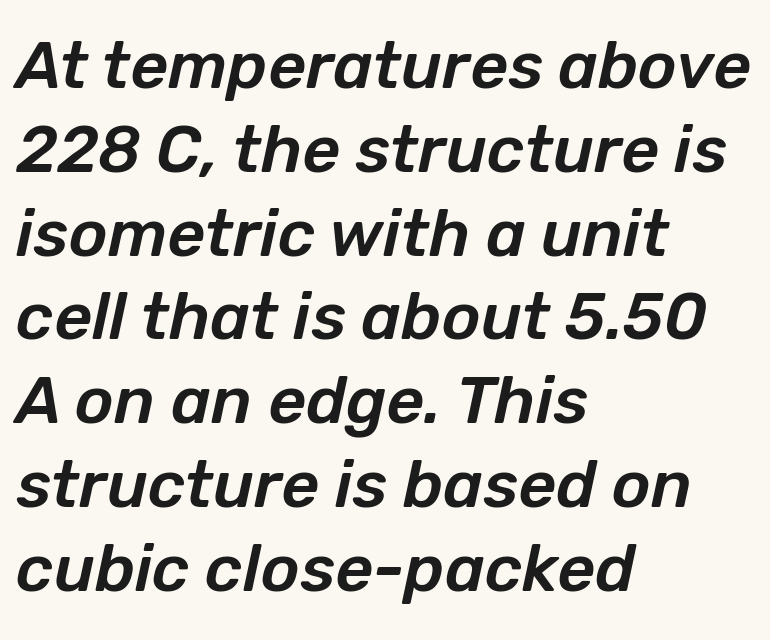
Q: Is the text italic (slanted)? A: Yes, it leans right by about 12 degrees.
Q: Is the text underlined? A: No.
Q: How is the paragraph aligned? A: Left-aligned.
Q: Is the spacing between letters normal or unusually wide? A: Normal.
Q: Is the spacing between lines tight, normal or loose? A: Normal.
Q: Width (condensed, normal, or wide)? A: Normal.
Q: Stroke contrast? A: Low.
Q: x-height? A: Medium.
Q: Monospaced? A: No.
